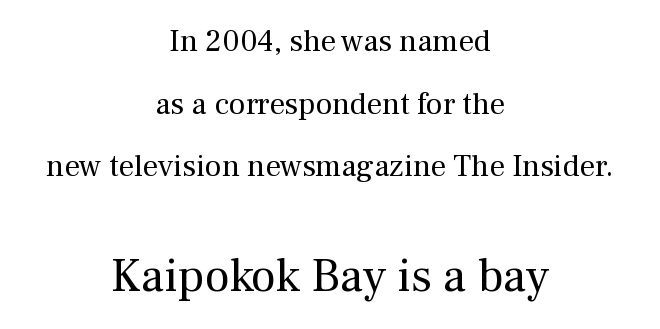
{"serif": "yes", "italic": "no", "bold": "no", "weight": "regular", "width": "normal", "stroke_contrast": "medium", "x_height": "medium", "monospaced": "no", "underline": "no", "align": "center", "line_spacing": "loose", "line_spacing_ratio": 2.02, "letter_spacing": "normal", "letter_spacing_em": 0.0, "larger_block": "second", "size_ratio": 1.52, "glyph_px": 47}
